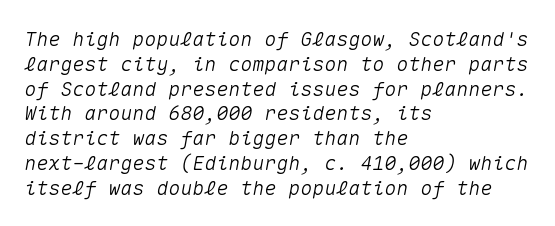
The image shows 20 px text type, italic (leaning right); set left-aligned, line spacing 1.24x, normal letter spacing, not underlined.
